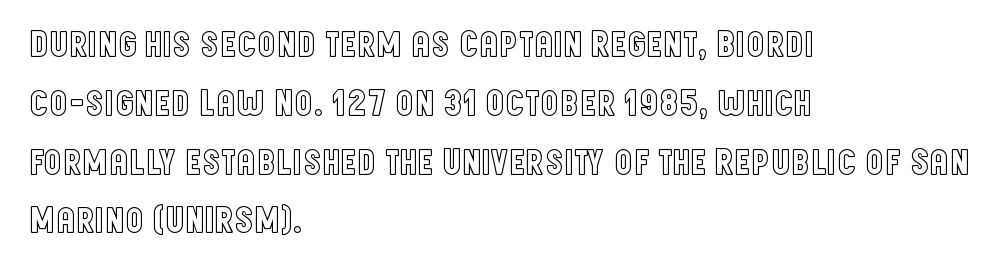
Descenders are the only things crossing below the line. The rendering uses natural spacing where letterforms have individual widths. A roman cut, with each character standing at attention. Compared with a centered layout, this one pins lines to the left instead. These lines keep a tight, regular rhythm from letter to letter. Each new line begins a customary step beneath the previous one.
